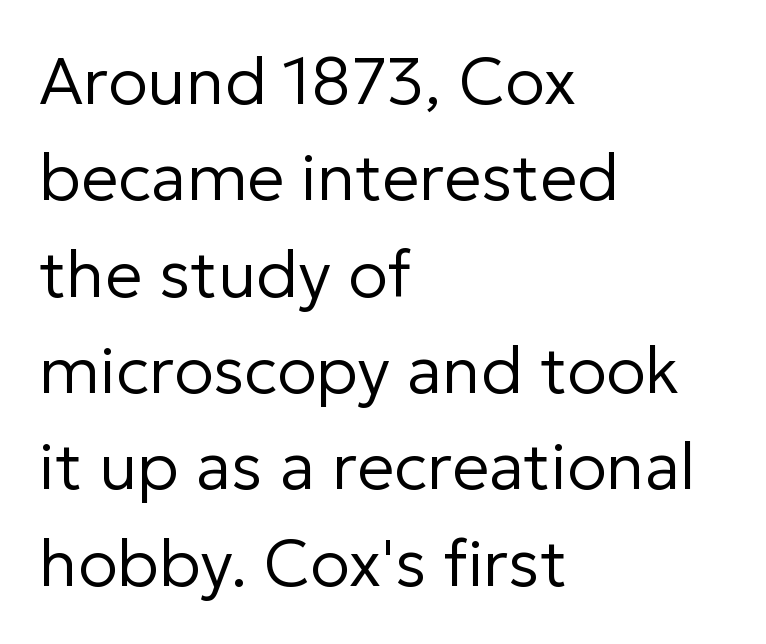
The image shows 66 px regular-weight sans-serif type, upright; set left-aligned, normal line spacing (1.46x), normal letter spacing, not underlined; low stroke contrast and a medium x-height.
